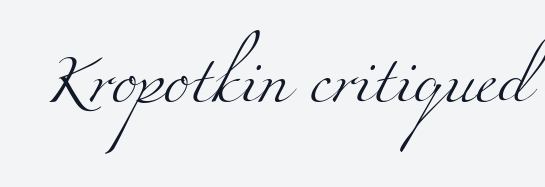
{"bold": "no", "weight": "light", "width": "wide", "stroke_contrast": "medium", "x_height": "small", "monospaced": "no", "underline": "no", "letter_spacing": "normal", "letter_spacing_em": 0.0, "glyph_px": 49}
